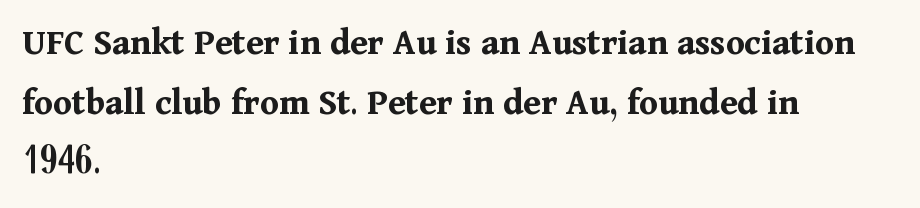
{"serif": "yes", "italic": "no", "bold": "yes", "weight": "bold", "width": "normal", "stroke_contrast": "medium", "x_height": "medium", "monospaced": "no", "underline": "no", "align": "left", "line_spacing": "normal", "line_spacing_ratio": 1.57, "letter_spacing": "normal", "letter_spacing_em": 0.0, "glyph_px": 38}
